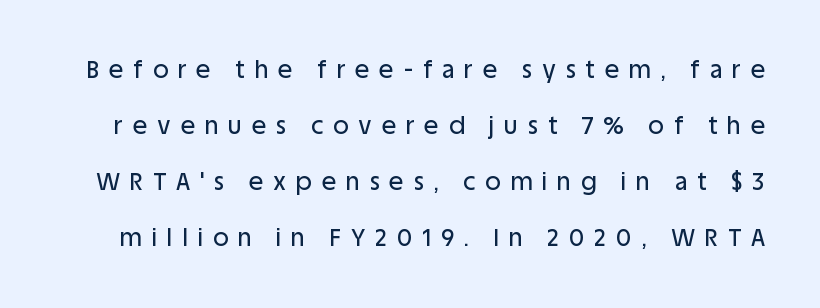
Q: Is the text italic (slanted)? A: No, it is upright.
Q: Is the text underlined? A: No.
Q: Is the spacing between letters normal or unusually wide? A: Unusually wide.
Q: Is the spacing between lines tight, normal or loose? A: Loose.
